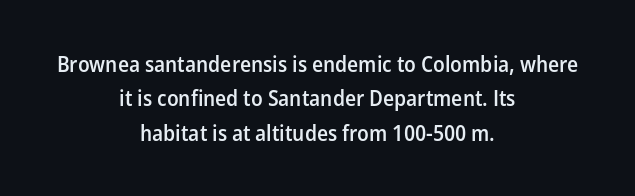
Any mark beneath the type? The region is blank. Every letter is mildly thick-stroked: semibold rather than bold. One-word summary of the alignment: center. Letter spacing: default. Every character sits straight up, as roman type does.
